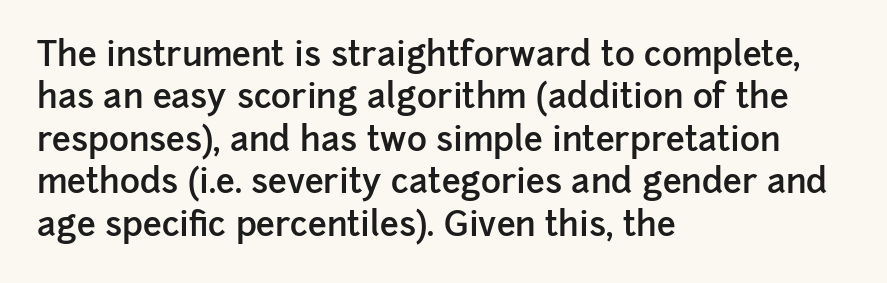
The image shows 34 px semibold sans-serif type, upright; set left-aligned, normal line spacing (1.25x), normal letter spacing, not underlined; low stroke contrast and a medium x-height.
